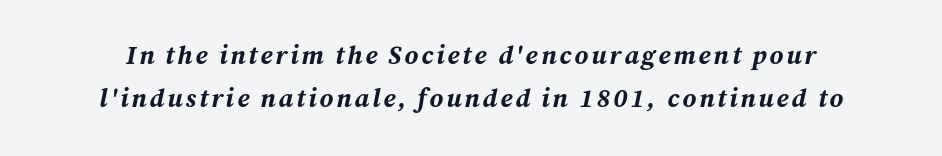
Q: Is the text bold? A: Yes.
Q: Is the text italic (slanted)? A: Yes, it leans right by about 12 degrees.
Q: Is the text underlined? A: No.
Q: Is the spacing between lines tight, normal or loose? A: Normal.
